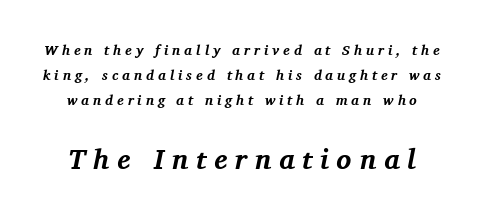
The image shows 28 px bold serif type, italic (leaning right); set line spacing 1.78x, unusually wide letter spacing (+0.28 em), not underlined; the second (bottom) block is 2.0x larger; medium stroke contrast and a medium x-height.
